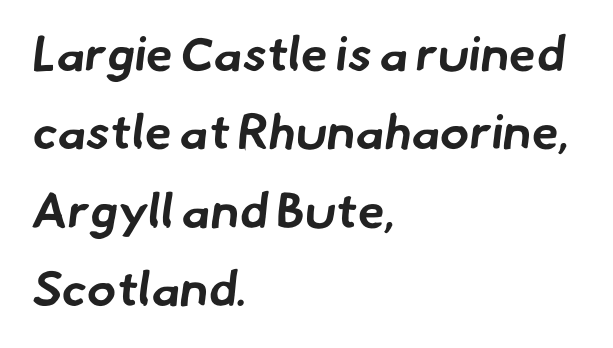
Q: Is the text bold? A: Yes.
Q: Is the typeface a serif or a sans-serif typeface? A: Sans-serif.
Q: Is the text underlined? A: No.
Q: How is the paragraph aligned? A: Left-aligned.
Q: Is the spacing between letters normal or unusually wide? A: Normal.
Q: Is the spacing between lines tight, normal or loose? A: Normal.
Q: Width (condensed, normal, or wide)? A: Normal.
Q: Stroke contrast? A: Low.
Q: x-height? A: Small.
Q: Monospaced? A: No.
